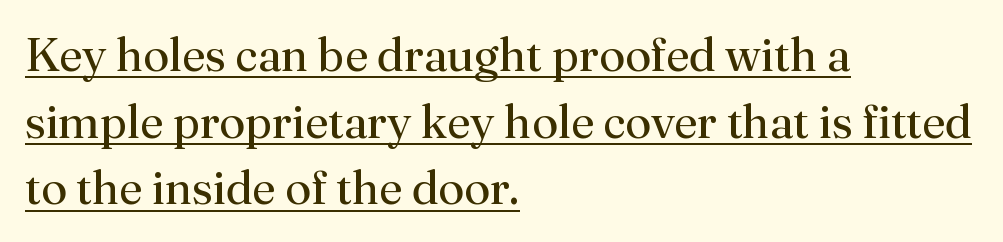
Every word sits above its own underline. The typeface chosen for these lines features serifs. Leading matches the norm, producing a regular column. The letters look calm and open, with moderate or lighter stems.
